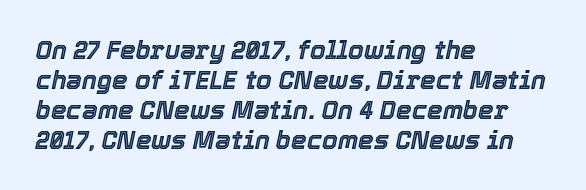
{"italic": "yes", "lean": "right", "slant_degrees": 12, "underline": "no", "align": "left", "line_spacing_ratio": 1.2, "letter_spacing": "normal", "letter_spacing_em": 0.0, "glyph_px": 25}
